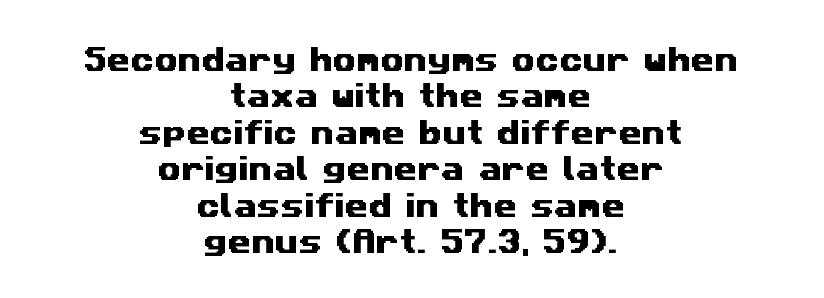
{"underline": "no", "align": "center", "line_spacing": "normal", "line_spacing_ratio": 1.35, "letter_spacing": "normal", "letter_spacing_em": 0.0, "glyph_px": 27}
